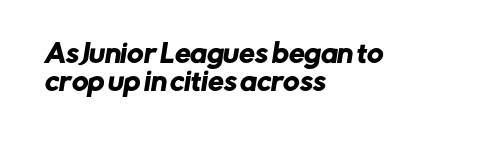
The image shows 25 px text type; set left-aligned, tight line spacing (1.14x), normal letter spacing, not underlined.
